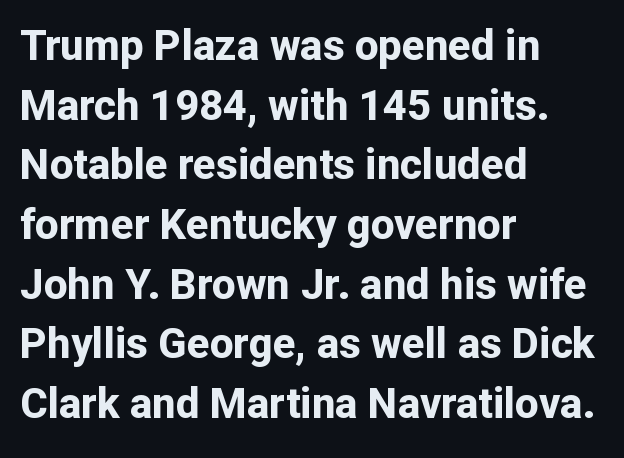
The image shows 42 px bold sans-serif type, upright; set left-aligned, normal line spacing (1.42x), normal letter spacing, not underlined; low stroke contrast and a medium x-height.
